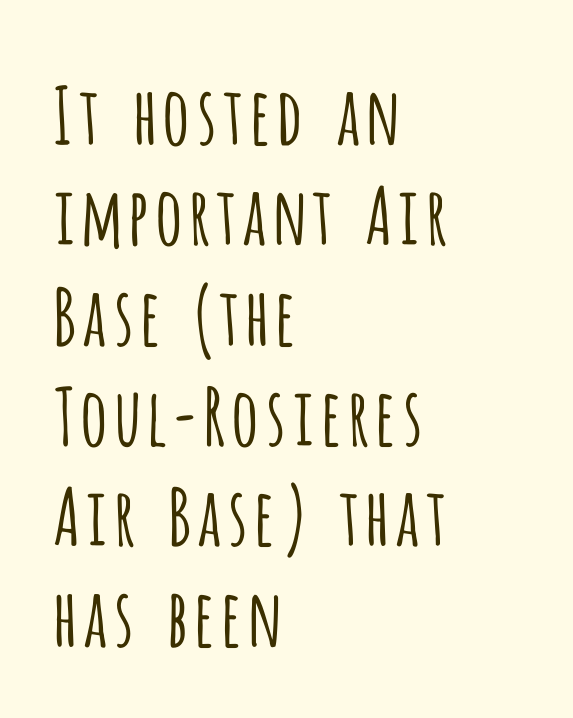
The image shows 79 px light, condensed sans-serif type, upright; set left-aligned, normal line spacing (1.27x), normal letter spacing, not underlined; low stroke contrast and a large x-height.
